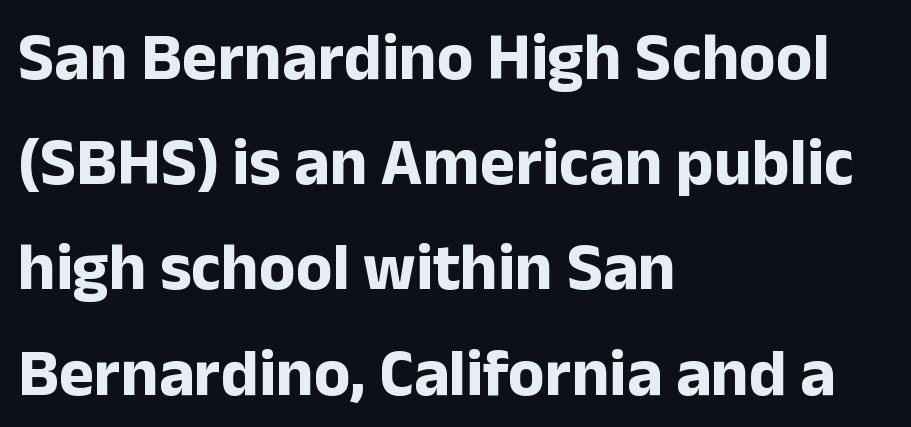
{"serif": "no", "italic": "no", "bold": "yes", "weight": "bold", "width": "normal", "stroke_contrast": "low", "x_height": "medium", "monospaced": "no", "underline": "no", "align": "left", "line_spacing": "normal", "line_spacing_ratio": 1.57, "letter_spacing": "normal", "letter_spacing_em": 0.0, "glyph_px": 67}
